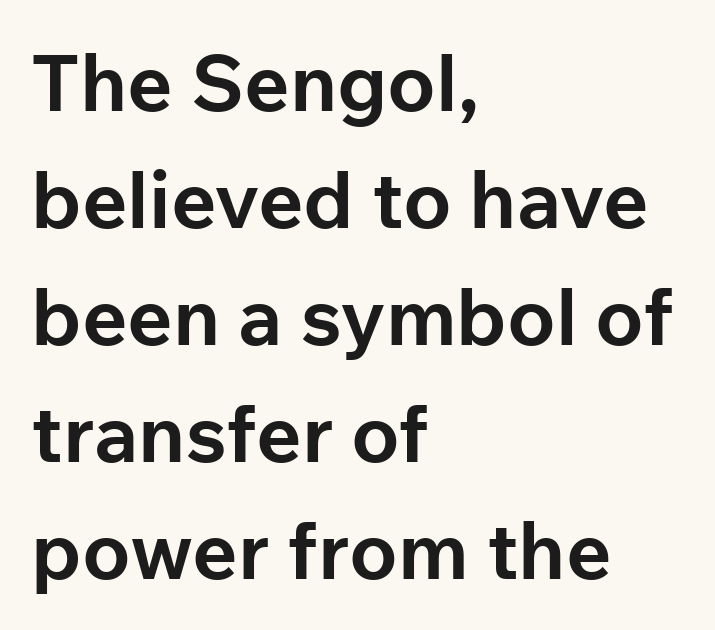
{"serif": "no", "italic": "no", "bold": "yes", "weight": "bold", "width": "normal", "stroke_contrast": "low", "x_height": "medium", "monospaced": "no", "underline": "no", "align": "left", "line_spacing": "normal", "line_spacing_ratio": 1.48, "letter_spacing": "normal", "letter_spacing_em": 0.0, "glyph_px": 79}
